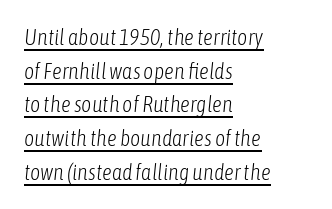
Compared with typical paragraphs, the rows here are spaced about the same. A rule runs beneath these lines of type. Vertical stems look standard width or narrower in stroke. Quick note: italic. Teacher's note: observe the even left margin — that is flush-left alignment.
